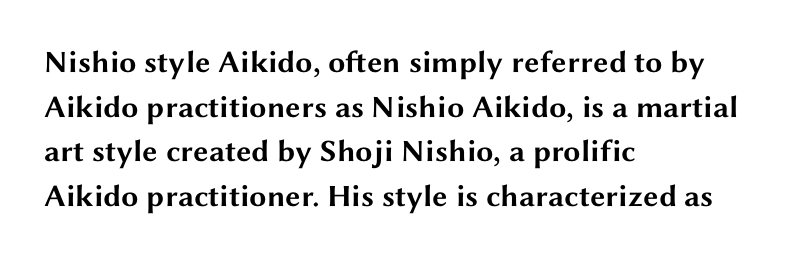
A normal amount of white space separates one row of letters from the next. Every letter is thick-stroked: bold, no question. Character widths vary here, with narrow letters taking less room than wide ones. Tracking here is standard; glyphs follow each other at the usual distance. Each row of text sits above clean, open space. No italicization has been applied; the sample stays upright.
